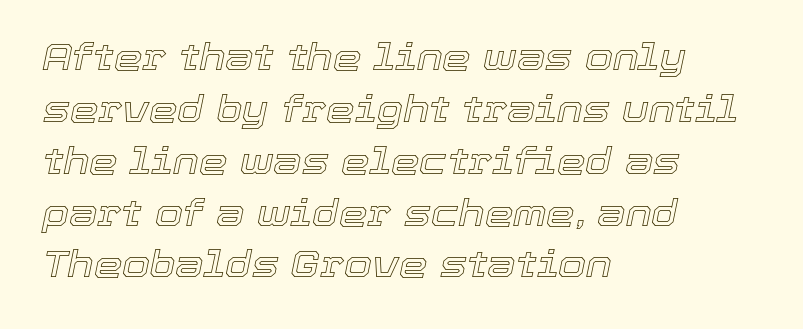
{"italic": "yes", "lean": "right", "slant_degrees": 12, "width": "normal", "x_height": "medium", "monospaced": "no", "underline": "no", "align": "left", "line_spacing": "normal", "line_spacing_ratio": 1.44, "letter_spacing": "normal", "letter_spacing_em": 0.0, "glyph_px": 36}
